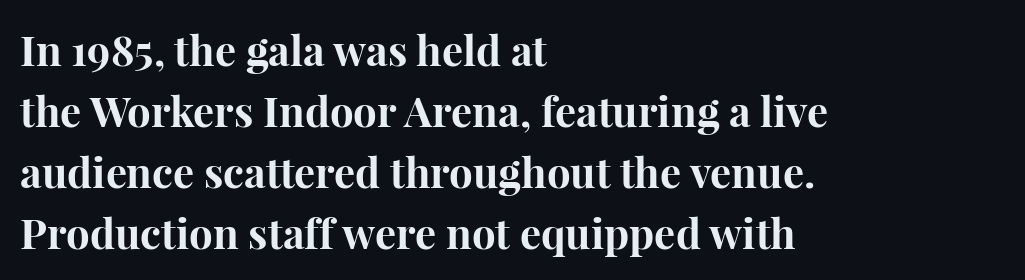
{"serif": "yes", "italic": "no", "bold": "yes", "weight": "bold", "width": "normal", "stroke_contrast": "high", "x_height": "medium", "monospaced": "no", "underline": "no", "align": "left", "line_spacing": "normal", "line_spacing_ratio": 1.45, "letter_spacing": "normal", "letter_spacing_em": 0.0, "glyph_px": 42}
